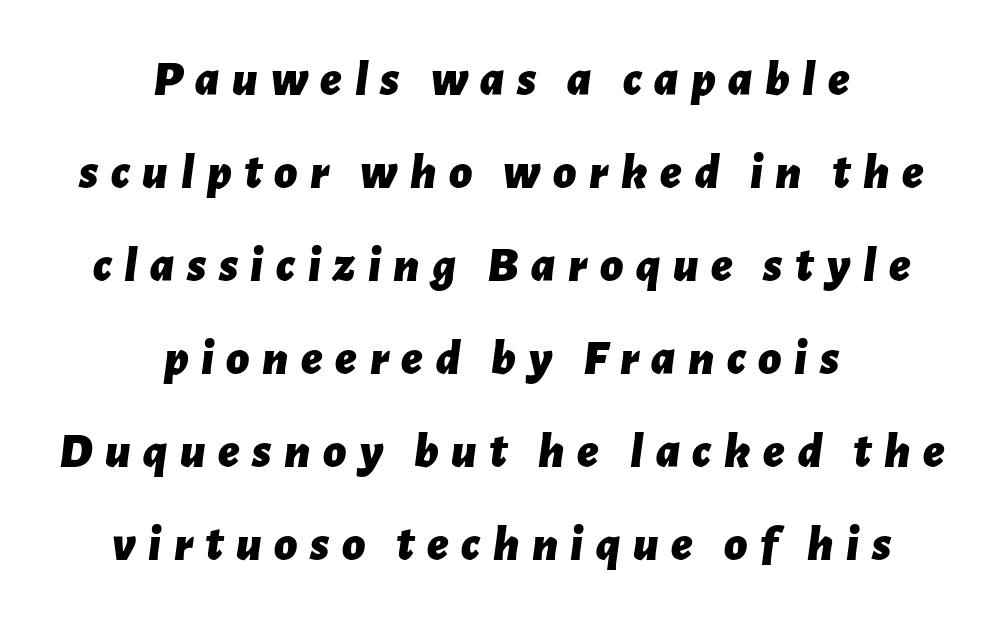
{"italic": "yes", "lean": "right", "slant_degrees": 7, "bold": "yes", "weight": "bold", "width": "normal", "stroke_contrast": "low", "x_height": "medium", "monospaced": "no", "underline": "no", "align": "center", "line_spacing_ratio": 1.86, "letter_spacing": "wide", "letter_spacing_em": 0.25, "glyph_px": 50}
